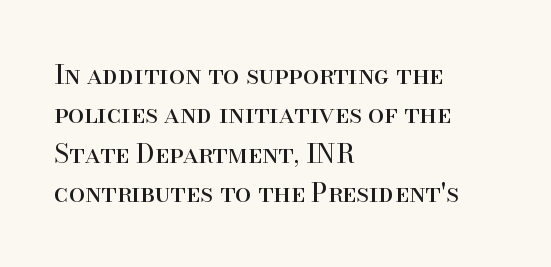
Q: Is the text bold? A: No.
Q: Is the text italic (slanted)? A: No, it is upright.
Q: Is the text underlined? A: No.
Q: How is the paragraph aligned? A: Left-aligned.
Q: Is the spacing between letters normal or unusually wide? A: Normal.
Q: Is the spacing between lines tight, normal or loose? A: Normal.
